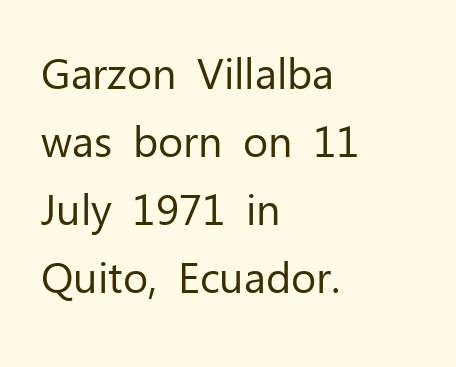
{"serif": "no", "italic": "no", "bold": "no", "weight": "regular", "width": "normal", "stroke_contrast": "low", "x_height": "medium", "monospaced": "no", "underline": "no", "align": "left", "line_spacing": "normal", "line_spacing_ratio": 1.58, "letter_spacing": "normal", "letter_spacing_em": 0.0, "glyph_px": 43}
